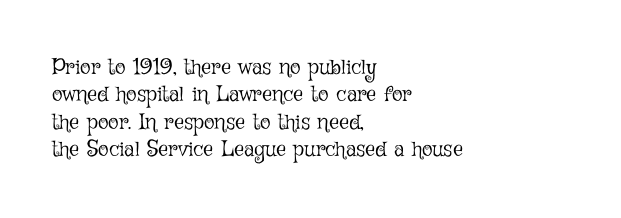
{"italic": "no", "bold": "no", "underline": "no", "align": "left", "line_spacing": "normal", "line_spacing_ratio": 1.25, "letter_spacing": "normal", "letter_spacing_em": 0.0, "glyph_px": 22}
